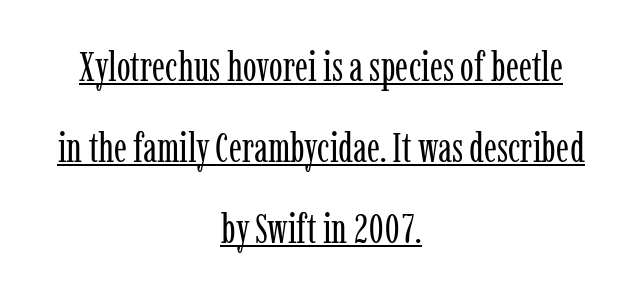
Serifs: yes, visible at the terminals of the letterforms. You could not count columns in this text — the font is proportionally spaced. The lines in this sample share a center point and differ in where they start and stop. Looks like someone drew a line under every word here.
